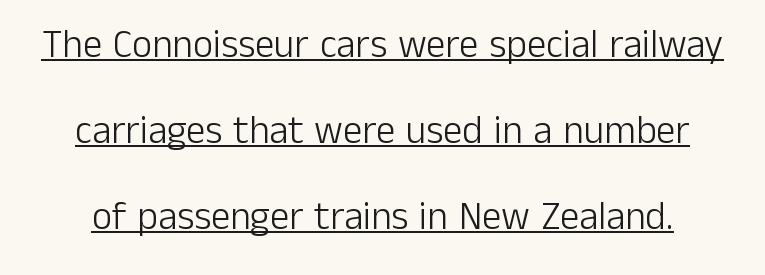
Between one letter and the next there's only the usual sliver of space. I'd call this a sans setting — the letters go barefoot. Caption: lettering with a line underneath. Looks like regular typesetting: each glyph gets only the width it needs. Italic: no, the glyphs are upright roman.
